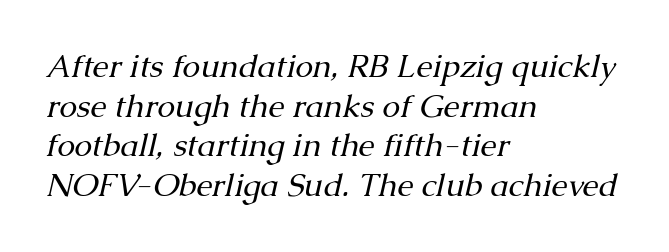
No word sits above an underline. Stroke mass is kept to a normal reading level or below. Students, note that the glyphs here touch the page at normal intervals. Visually the block forms a straight wall on the left and a jagged coastline on the right.
